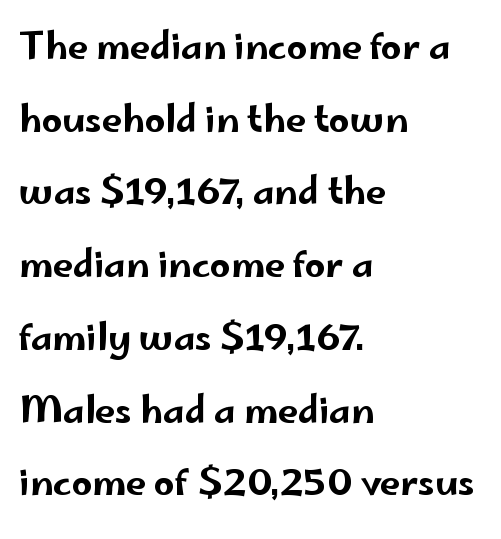
The rag falls on the right side of this text block. Caption: standard tracking, unaltered. These lines are composed in type without serifs. Quick note: underline off.
